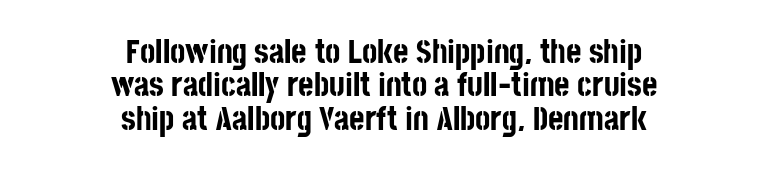
Q: Is the text bold? A: Yes.
Q: Is the text italic (slanted)? A: No, it is upright.
Q: Is the typeface a serif or a sans-serif typeface? A: Sans-serif.
Q: Is the text underlined? A: No.
Q: How is the paragraph aligned? A: Centered.
Q: Is the spacing between letters normal or unusually wide? A: Normal.
Q: Is the spacing between lines tight, normal or loose? A: Tight.
Q: Width (condensed, normal, or wide)? A: Condensed.
Q: Stroke contrast? A: Low.
Q: x-height? A: Large.
Q: Monospaced? A: No.
